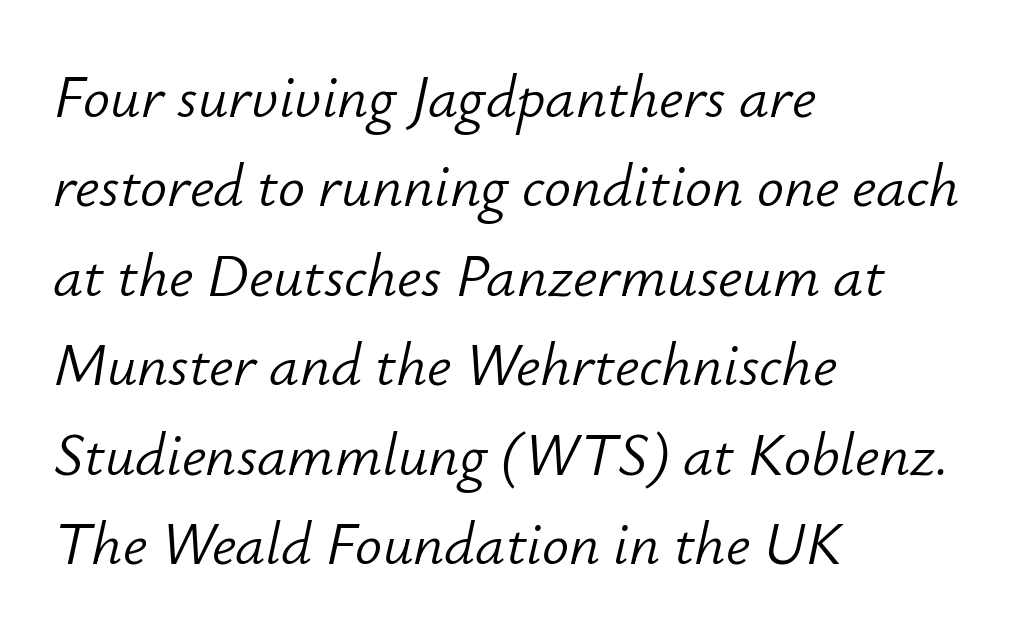
Looks like regular typesetting: each glyph gets only the width it needs. Characters are canted at an angle relative to the baseline's perpendicular. Typeset ragged right — the left edge is the straight one. How would I describe the line gaps? Plain and ordinary.
